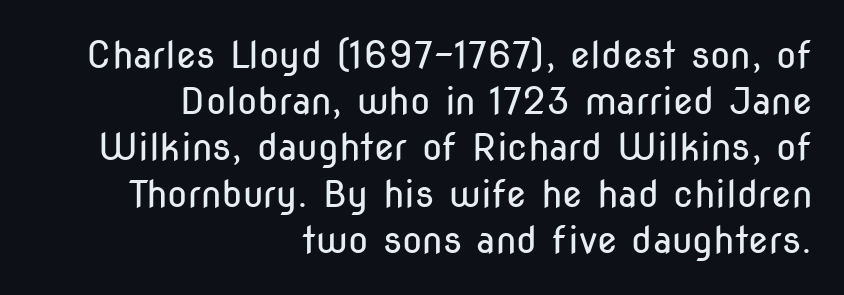
No word sits above an underline. The face used here is proportionally spaced, like ordinary book or web type. Notice how the passage keeps a crisp vertical edge on the right only. The line texture is even and compact thanks to regular tracking.
